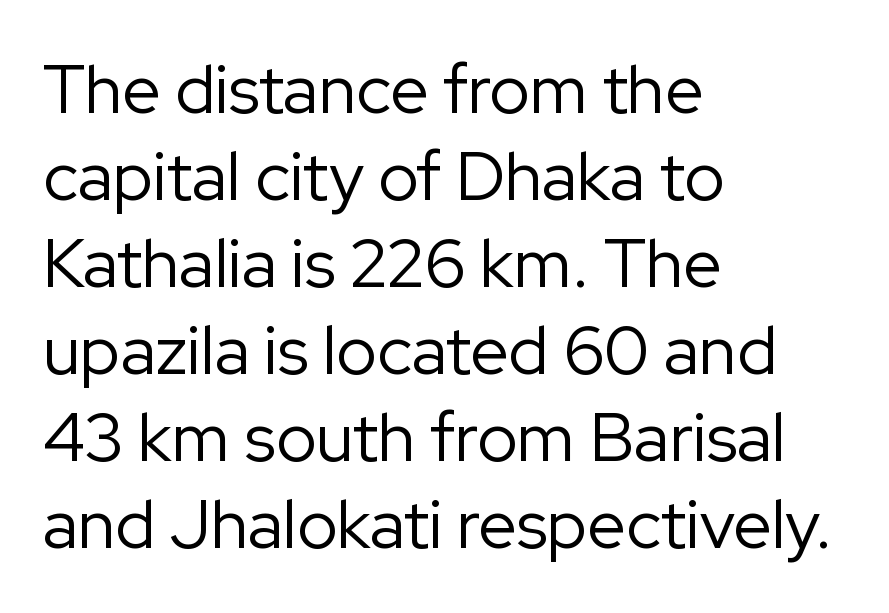
This block has exactly the height ordinary leading produces. Think of a printed novel: that variable character pitch is what you see here. No letter is thick-stroked: the sample isn't bold. Words float on clear page, feet unadorned.
